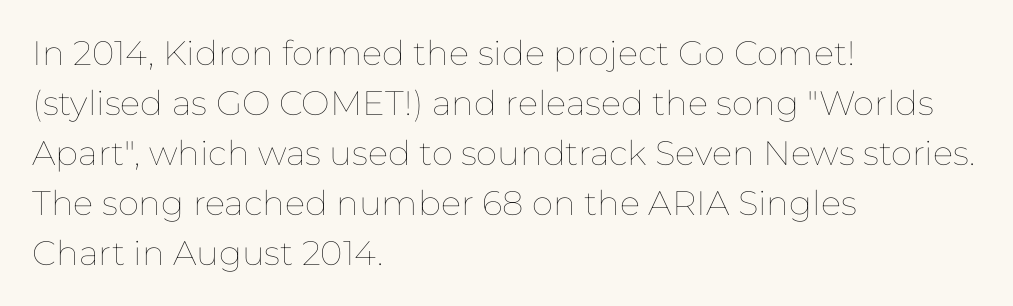
The space directly below the letters is spotless. Unbolded letterforms with no extra heft. These lines are rendered in a variable-pitch font. Does extra space separate the letters? No, they use regular spacing. Italic: no, the glyphs are upright roman.
